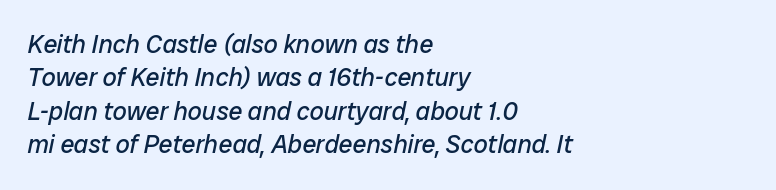
The image shows 25 px text type, italic (leaning right); set left-aligned, normal line spacing (1.34x), normal letter spacing, not underlined.
